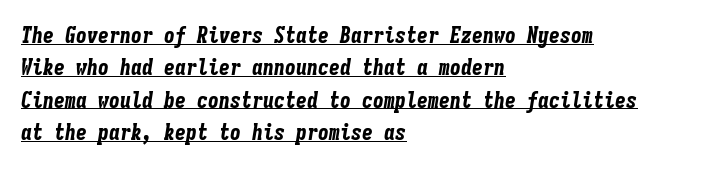
{"italic": "yes", "lean": "right", "slant_degrees": 9, "bold": "yes", "underline": "yes", "align": "left", "line_spacing": "normal", "line_spacing_ratio": 1.47, "letter_spacing": "normal", "letter_spacing_em": 0.0, "glyph_px": 22}
